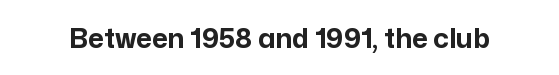
{"italic": "no", "bold": "yes", "underline": "no", "letter_spacing": "normal", "letter_spacing_em": 0.0, "glyph_px": 27}
